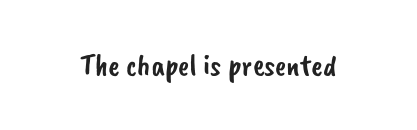
Glance below the letters and you will spot only blank space. Here the glyphs are tracked normally, forming tight word shapes. Serif or sans? Sans — the stroke terminals are bare. Varying glyph widths throughout — classic text-font behaviour.
